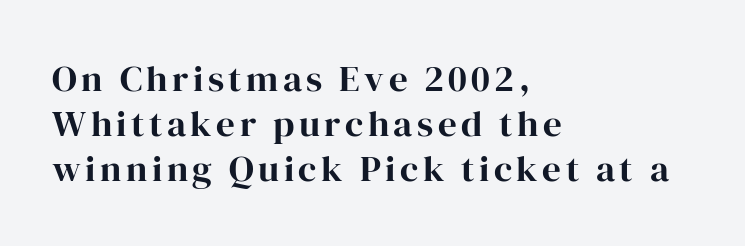
Q: Is the text italic (slanted)? A: No, it is upright.
Q: Is the typeface a serif or a sans-serif typeface? A: Serif.
Q: Is the text underlined? A: No.
Q: How is the paragraph aligned? A: Left-aligned.
Q: Width (condensed, normal, or wide)? A: Normal.
Q: Stroke contrast? A: High.
Q: x-height? A: Medium.
Q: Monospaced? A: No.
